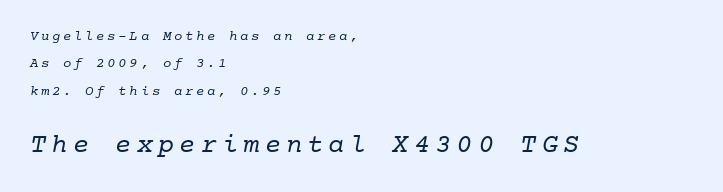
Q: Is the text bold? A: No.
Q: Is the text underlined? A: No.
Q: How is the paragraph aligned? A: Left-aligned.
Q: Is the spacing between lines tight, normal or loose? A: Loose.
Q: Which block of text is set in a larger size, the first (top) or the second (bottom)? A: The second (bottom) one.
